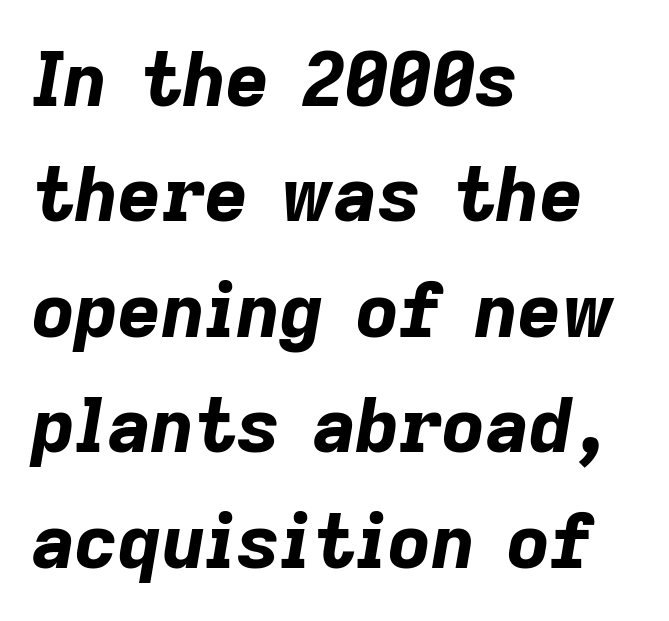
The image shows 75 px bold type, italic (leaning right); set left-aligned, normal line spacing (1.54x), normal letter spacing, not underlined; low stroke contrast and a medium x-height.
